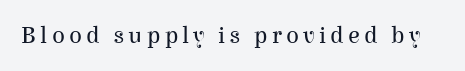
{"italic": "no", "bold": "no", "underline": "no", "glyph_px": 24}
